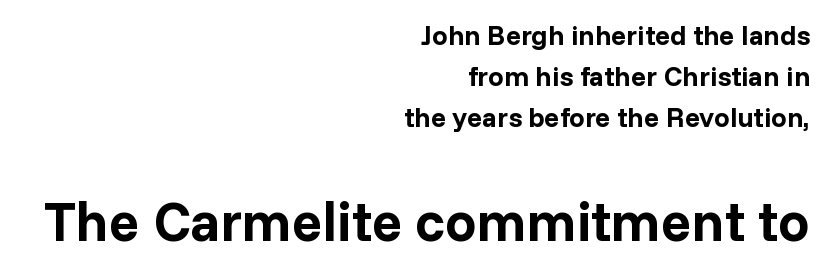
Note: no serifs on the glyphs. A normal amount of white space separates one row of letters from the next. This is roman type, the default non-slanted kind. A full-strength bold gives these letters their thick strokes.
